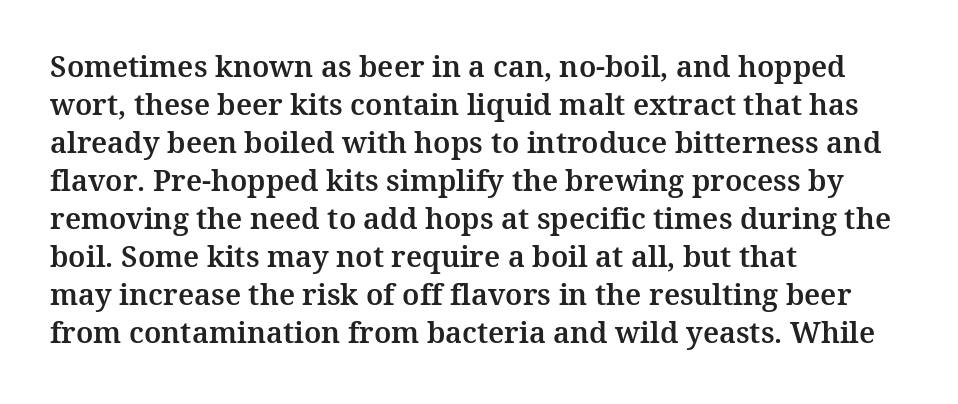
Descenders hang freely into open space. The face used here is proportionally spaced, like ordinary book or web type. Vertical spacing — default. Does the copy run flush right? No — it runs flush left. Do the letters lean? They stand straight.
